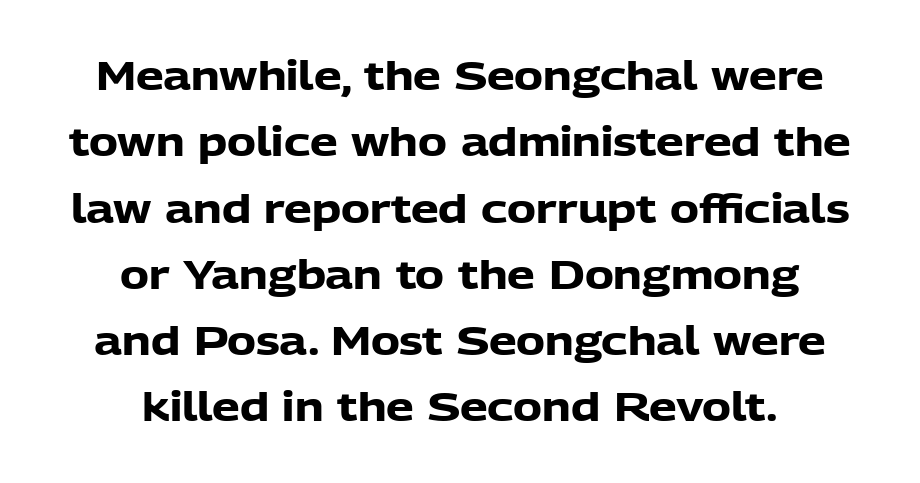
The letters are bold, with thick, heavy strokes. Designer's note — italics off, roman on. The specimen omits any rule beneath the text block's lines. The gaps between neighbouring characters are ordinary and unremarkable. A centered setting, common on invitations and titles, is used for this passage.
